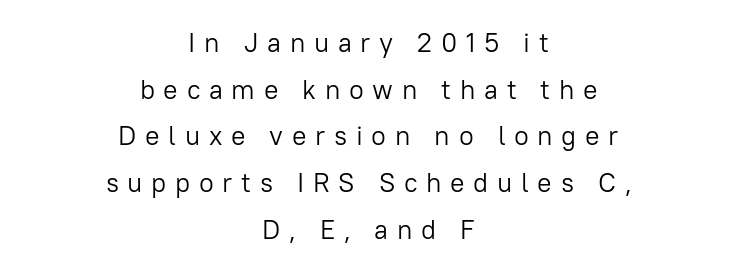
Vertical stems look standard width or narrower in stroke. Do the letters lean? They stand straight. The string is rendered with underlining switched off. You could only call the tracking loose — the letters float apart. Short and long lines alike share a common midpoint.
